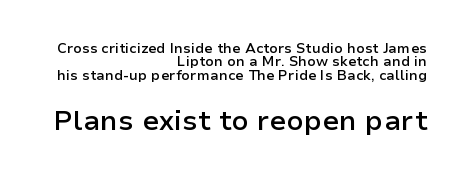
Q: Is the text bold? A: Semi-bold.
Q: Is the text italic (slanted)? A: No, it is upright.
Q: Is the typeface a serif or a sans-serif typeface? A: Sans-serif.
Q: Is the text underlined? A: No.
Q: How is the paragraph aligned? A: Right-aligned.
Q: Is the spacing between letters normal or unusually wide? A: Normal.
Q: Is the spacing between lines tight, normal or loose? A: Tight.
Q: Which block of text is set in a larger size, the first (top) or the second (bottom)? A: The second (bottom) one.
Q: Width (condensed, normal, or wide)? A: Normal.
Q: Stroke contrast? A: Low.
Q: x-height? A: Medium.
Q: Monospaced? A: No.
